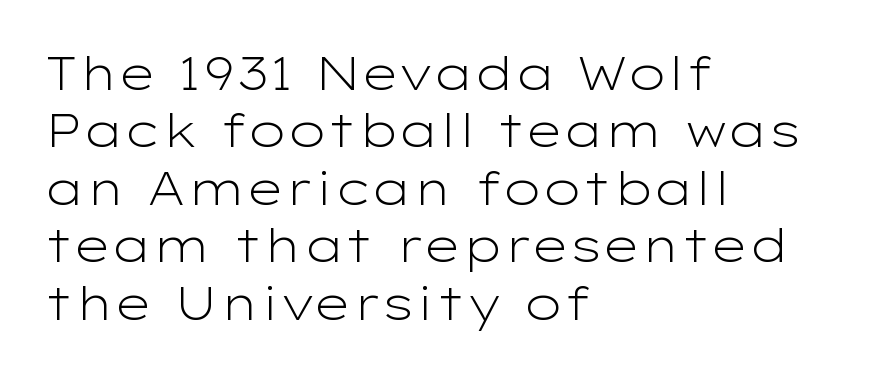
Q: Is the text bold? A: No.
Q: Is the text italic (slanted)? A: No, it is upright.
Q: Is the typeface a serif or a sans-serif typeface? A: Sans-serif.
Q: Is the text underlined? A: No.
Q: How is the paragraph aligned? A: Left-aligned.
Q: Is the spacing between letters normal or unusually wide? A: Normal.
Q: Is the spacing between lines tight, normal or loose? A: Normal.
Q: Width (condensed, normal, or wide)? A: Wide.
Q: Stroke contrast? A: Low.
Q: x-height? A: Medium.
Q: Monospaced? A: No.
